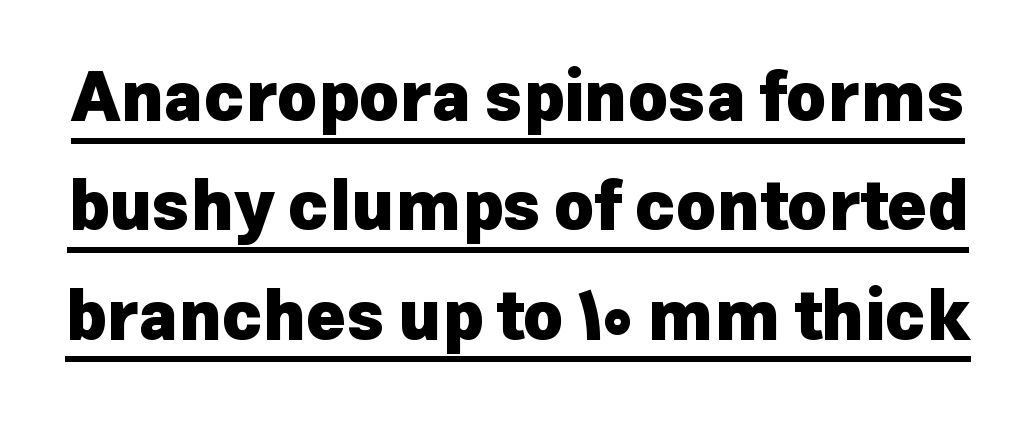
Q: Is the text bold? A: Yes.
Q: Is the text italic (slanted)? A: No, it is upright.
Q: Is the typeface a serif or a sans-serif typeface? A: Sans-serif.
Q: Is the text underlined? A: Yes.
Q: Is the spacing between letters normal or unusually wide? A: Normal.
Q: Is the spacing between lines tight, normal or loose? A: Normal.
Q: Width (condensed, normal, or wide)? A: Normal.
Q: Stroke contrast? A: Low.
Q: x-height? A: Medium.
Q: Monospaced? A: No.
